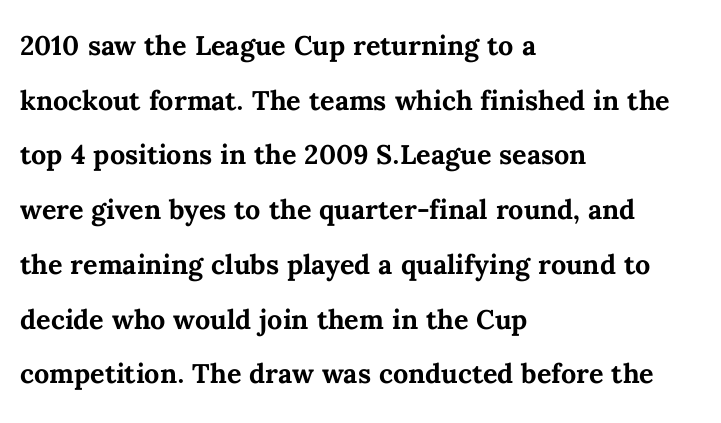
Clear beneath every line of the passage. Looks like regular typesetting: each glyph gets only the width it needs. When letters stand straight like this, we call the style roman or upright. These lines are set flush left with a ragged right edge.
